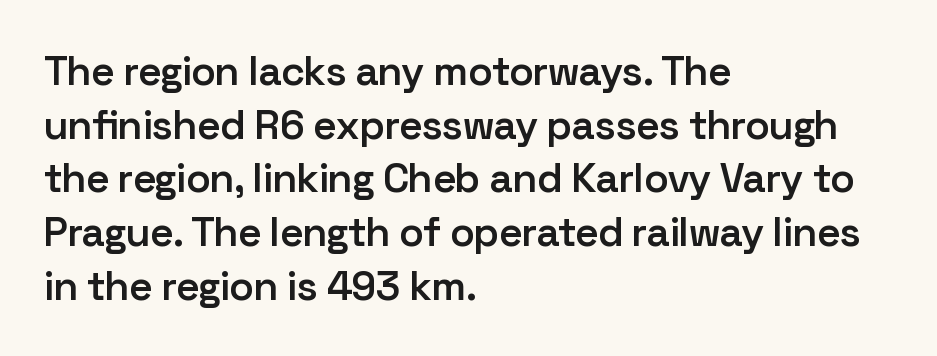
{"serif": "no", "italic": "no", "bold": "semi", "weight": "semibold", "width": "normal", "stroke_contrast": "low", "x_height": "medium", "monospaced": "no", "underline": "no", "align": "left", "line_spacing": "normal", "line_spacing_ratio": 1.31, "letter_spacing": "normal", "letter_spacing_em": 0.0, "glyph_px": 41}
